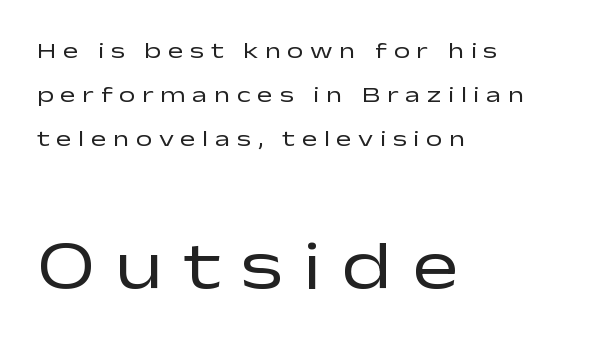
Q: Is the text bold? A: No.
Q: Is the text italic (slanted)? A: No, it is upright.
Q: Is the typeface a serif or a sans-serif typeface? A: Sans-serif.
Q: Is the text underlined? A: No.
Q: How is the paragraph aligned? A: Left-aligned.
Q: Is the spacing between letters normal or unusually wide? A: Unusually wide.
Q: Is the spacing between lines tight, normal or loose? A: Loose.
Q: Which block of text is set in a larger size, the first (top) or the second (bottom)? A: The second (bottom) one.
Q: Width (condensed, normal, or wide)? A: Wide.
Q: Stroke contrast? A: Low.
Q: x-height? A: Medium.
Q: Monospaced? A: No.
